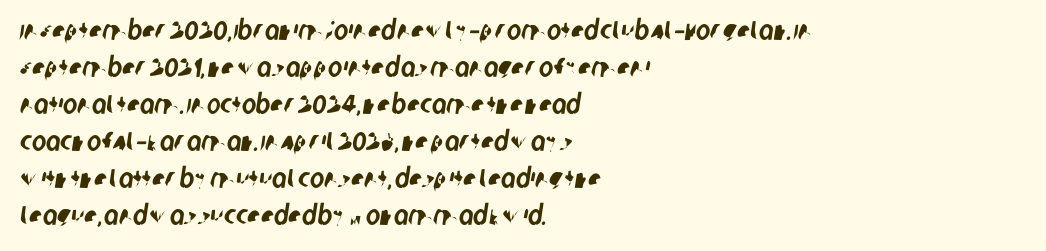
Q: Is the text underlined? A: No.
Q: How is the paragraph aligned? A: Left-aligned.
Q: Is the spacing between letters normal or unusually wide? A: Normal.
Q: Is the spacing between lines tight, normal or loose? A: Normal.
